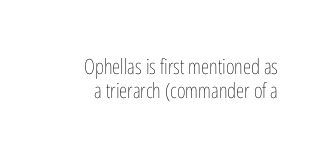
{"italic": "no", "bold": "no", "underline": "no", "line_spacing_ratio": 1.16, "letter_spacing": "normal", "letter_spacing_em": 0.0, "glyph_px": 21}
